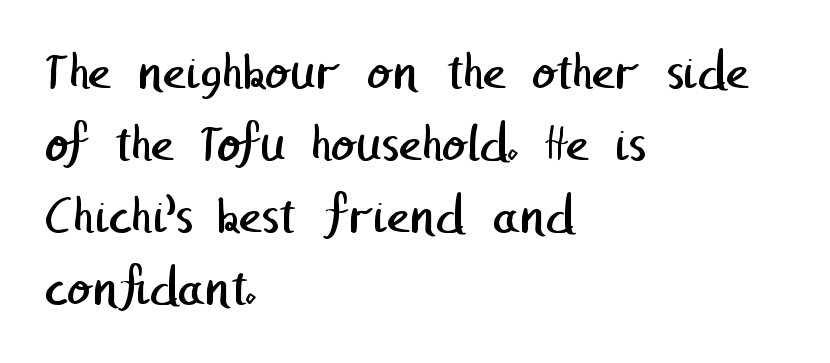
{"serif": "no", "bold": "no", "weight": "regular", "width": "normal", "stroke_contrast": "low", "x_height": "medium", "underline": "no", "align": "left", "line_spacing": "normal", "line_spacing_ratio": 1.31, "letter_spacing": "normal", "letter_spacing_em": 0.0, "glyph_px": 55}
